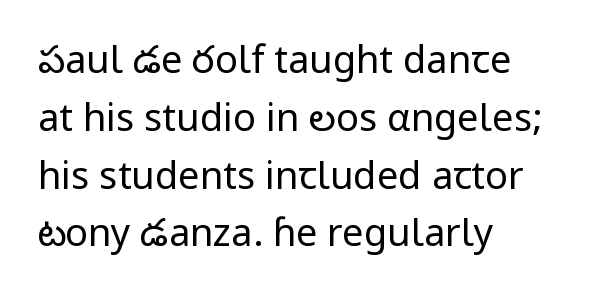
The image shows 38 px regular-weight sans-serif type, upright; set left-aligned, normal line spacing (1.52x), normal letter spacing, not underlined; low stroke contrast and a medium x-height.
